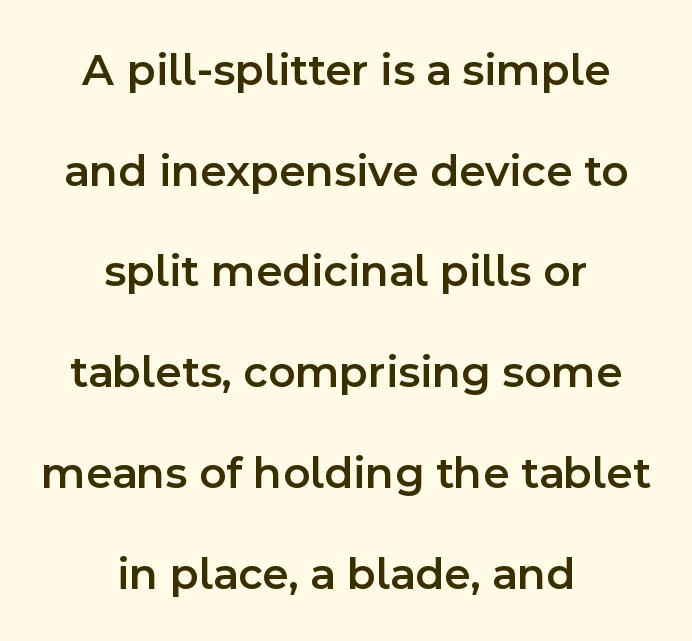
Set as a demibold, roughly 600 on the weight scale. Quick note: interline space is abundant. Compared with typical body copy, the letter spacing here is the same. Line starts and ends both wander, symmetrically. Do the characters align in a grid? No, the font is proportional. No italicization has been applied; the sample stays upright.
